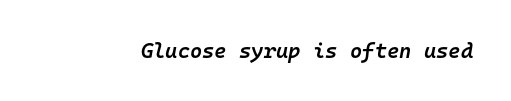
Students, note that the glyphs here touch the page at normal intervals. Descender tails drop into unmarked territory. Slant detected: the letters are inclined. Is the type bold? Partly — it's a semibold, heavier than regular but not fully bold.
